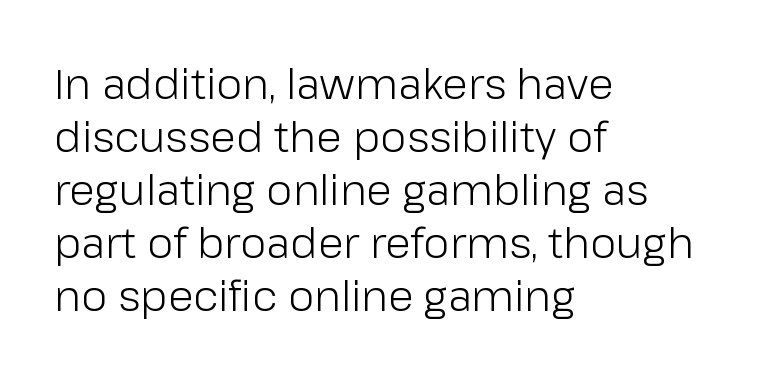
Q: Is the text bold? A: No.
Q: Is the text italic (slanted)? A: No, it is upright.
Q: Is the typeface a serif or a sans-serif typeface? A: Sans-serif.
Q: Is the text underlined? A: No.
Q: How is the paragraph aligned? A: Left-aligned.
Q: Is the spacing between letters normal or unusually wide? A: Normal.
Q: Is the spacing between lines tight, normal or loose? A: Normal.
Q: Width (condensed, normal, or wide)? A: Normal.
Q: Stroke contrast? A: Low.
Q: x-height? A: Medium.
Q: Monospaced? A: No.
